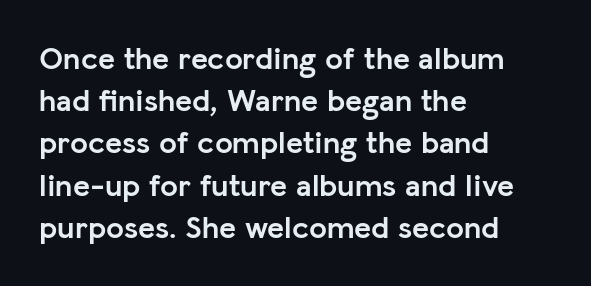
Q: Is the text bold? A: Yes.
Q: Is the text italic (slanted)? A: No, it is upright.
Q: Is the typeface a serif or a sans-serif typeface? A: Sans-serif.
Q: Is the text underlined? A: No.
Q: How is the paragraph aligned? A: Left-aligned.
Q: Is the spacing between letters normal or unusually wide? A: Normal.
Q: Is the spacing between lines tight, normal or loose? A: Normal.
Q: Width (condensed, normal, or wide)? A: Normal.
Q: Stroke contrast? A: Low.
Q: x-height? A: Medium.
Q: Monospaced? A: No.
